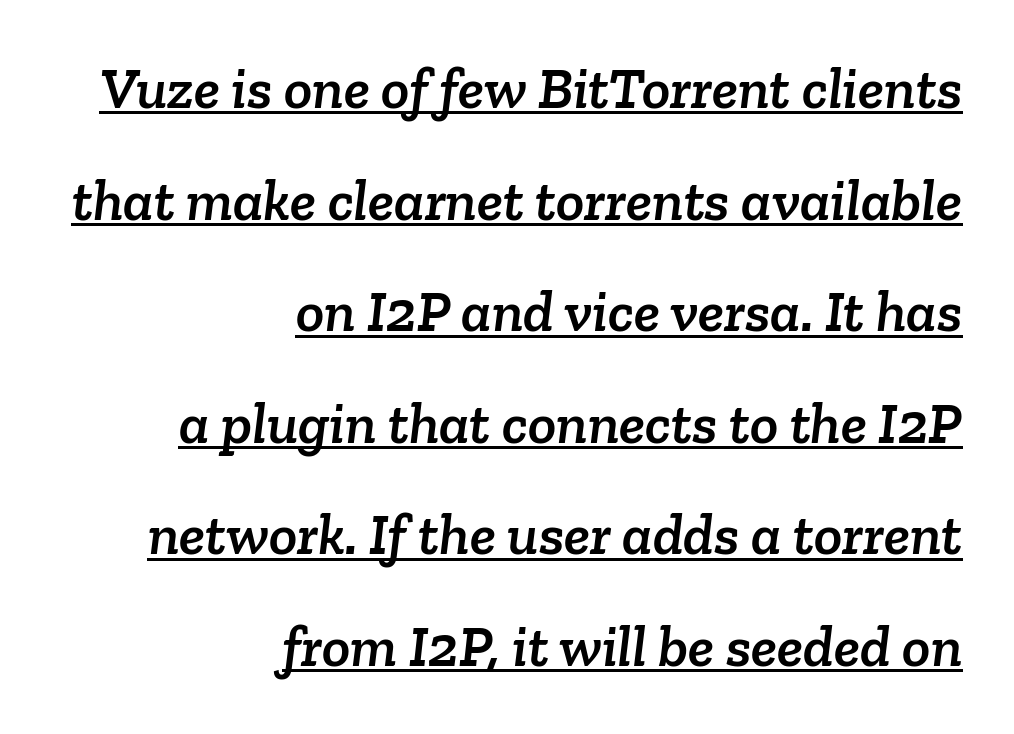
The image shows 59 px serif type; set right-aligned, line spacing 1.89x, normal letter spacing, underlined; low stroke contrast and a medium x-height.
